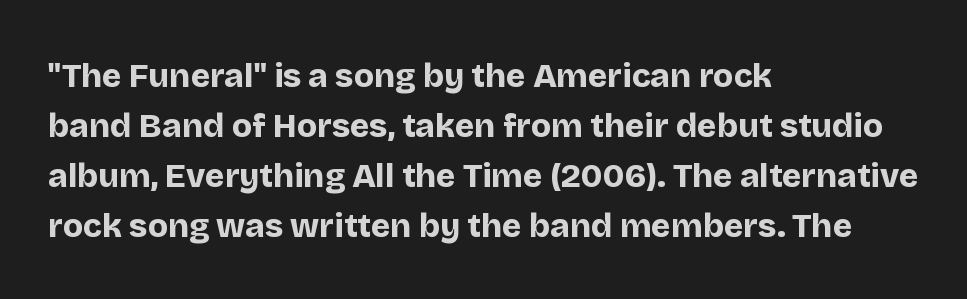
Q: Is the text bold? A: Yes.
Q: Is the text italic (slanted)? A: No, it is upright.
Q: Is the typeface a serif or a sans-serif typeface? A: Sans-serif.
Q: Is the text underlined? A: No.
Q: How is the paragraph aligned? A: Left-aligned.
Q: Is the spacing between letters normal or unusually wide? A: Normal.
Q: Is the spacing between lines tight, normal or loose? A: Normal.
Q: Width (condensed, normal, or wide)? A: Normal.
Q: Stroke contrast? A: Low.
Q: x-height? A: Large.
Q: Monospaced? A: No.
